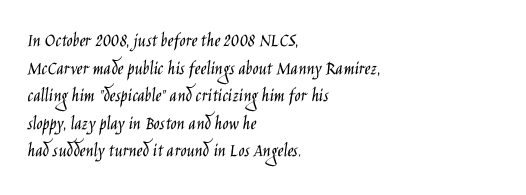
Q: Is the text bold? A: No.
Q: Is the text italic (slanted)? A: Yes.
Q: Is the text underlined? A: No.
Q: How is the paragraph aligned? A: Left-aligned.
Q: Is the spacing between letters normal or unusually wide? A: Normal.
Q: Is the spacing between lines tight, normal or loose? A: Normal.
